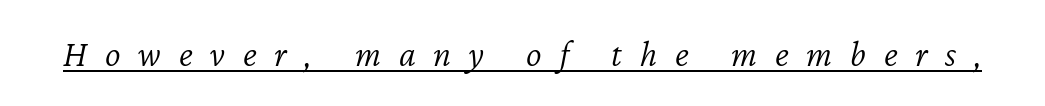
No letter is thick-stroked: the sample isn't bold. Do the characters align in a grid? No, the font is proportional. Here the glyphs are tracked loosely, breaking word shapes into spaced letters. Observe the lean: these are italic letterforms. This sample carries an underscore along the baseline area.
